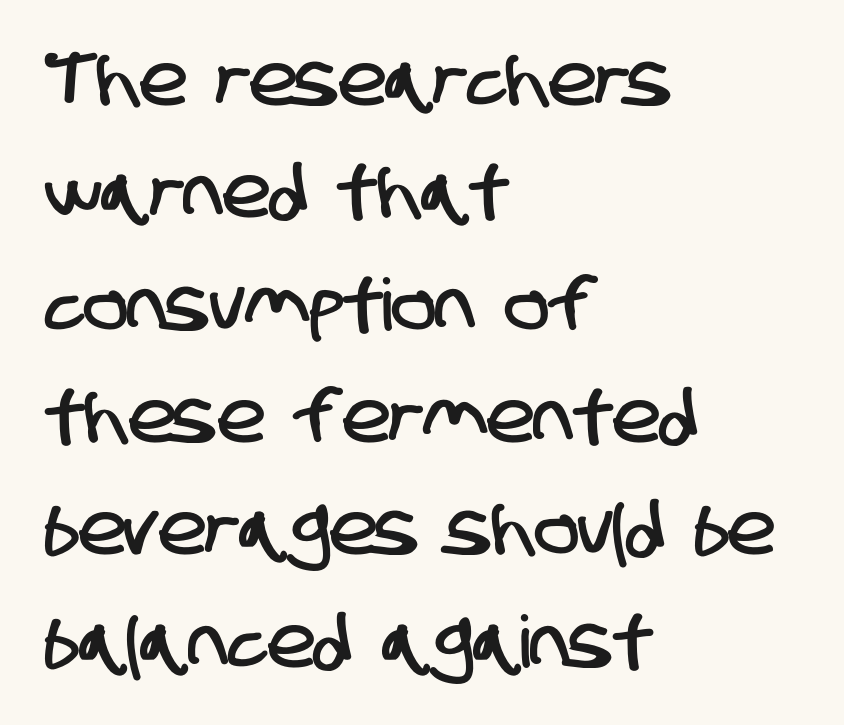
Here the glyphs are tracked normally, forming tight word shapes. This rendering features lettering with no underline. Varying glyph widths throughout — classic text-font behaviour. The lines are quadded left. Nothing sits at the stroke ends, so this counts as sans-serif.
